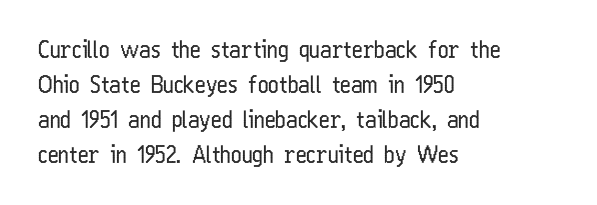
The image shows 23 px text type, upright; set left-aligned, normal line spacing (1.52x), normal letter spacing, not underlined.
